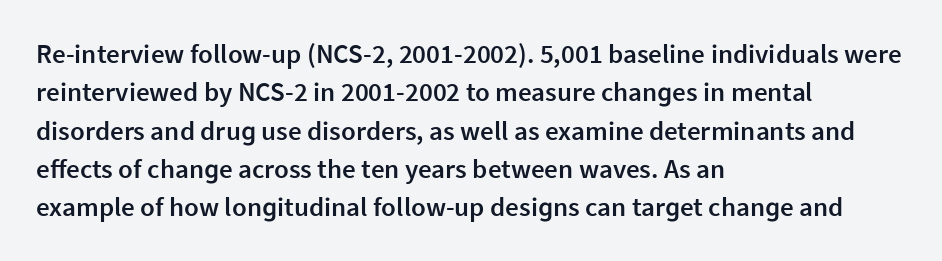
The lines in this sample share a left origin and differ only in where they stop. Does the leading feel generous? No, just average. Bare-footed words on every line. These lines were composed using upright roman letters.
